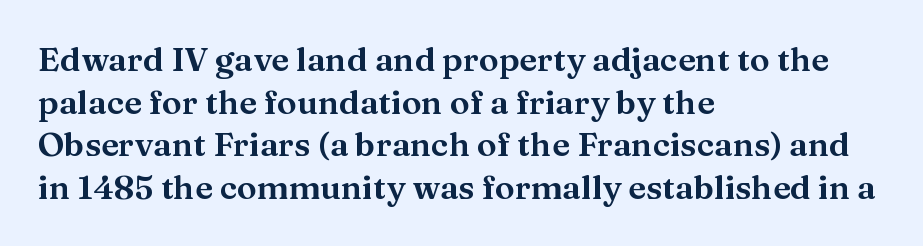
{"serif": "yes", "italic": "no", "width": "wide", "stroke_contrast": "medium", "x_height": "medium", "monospaced": "no", "underline": "no", "align": "left", "line_spacing": "normal", "line_spacing_ratio": 1.29, "letter_spacing": "normal", "letter_spacing_em": 0.0, "glyph_px": 33}
